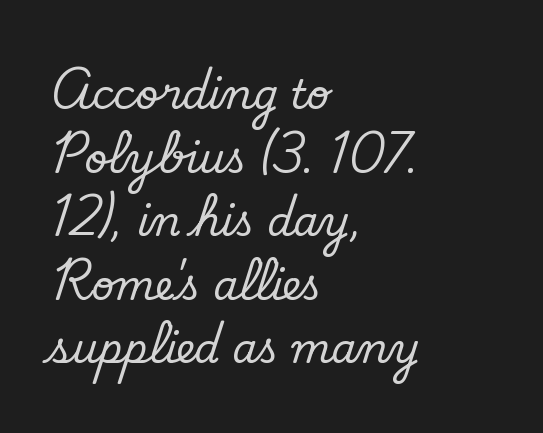
{"serif": "no", "bold": "no", "weight": "regular", "width": "normal", "stroke_contrast": "low", "x_height": "small", "monospaced": "no", "underline": "no", "align": "left", "line_spacing": "normal", "line_spacing_ratio": 1.59, "letter_spacing": "normal", "letter_spacing_em": 0.0, "glyph_px": 40}
